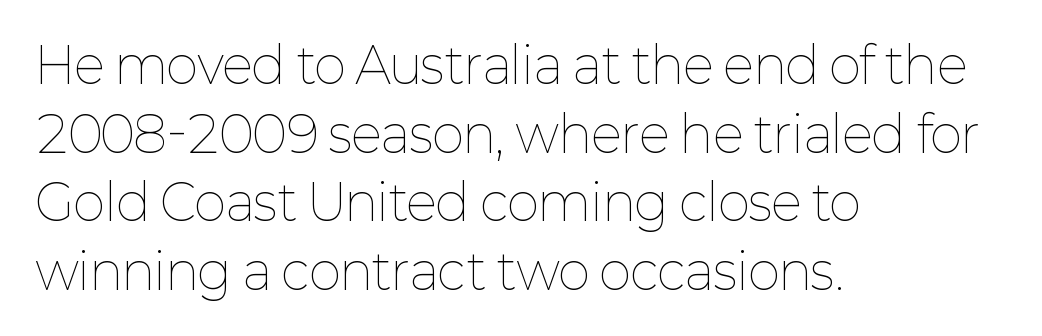
{"italic": "no", "bold": "no", "weight": "thin", "width": "normal", "stroke_contrast": "low", "x_height": "medium", "monospaced": "no", "underline": "no", "align": "left", "line_spacing": "normal", "line_spacing_ratio": 1.4, "letter_spacing": "normal", "letter_spacing_em": 0.0, "glyph_px": 49}
